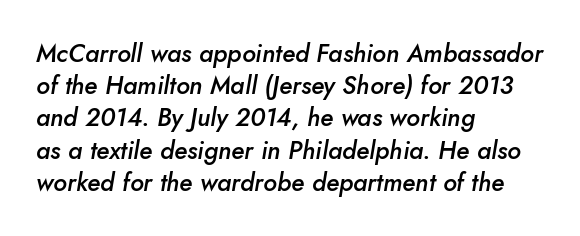
The image shows 25 px text type, italic (leaning right); set left-aligned, normal line spacing (1.29x), normal letter spacing, not underlined.
